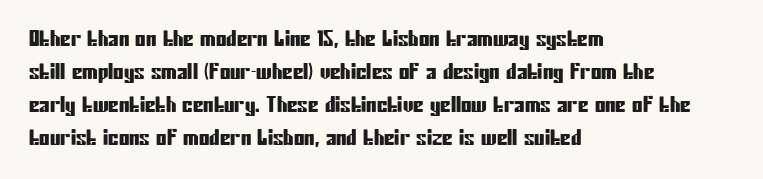
Q: Is the text italic (slanted)? A: No, it is upright.
Q: Is the text underlined? A: No.
Q: How is the paragraph aligned? A: Left-aligned.
Q: Is the spacing between letters normal or unusually wide? A: Normal.
Q: Is the spacing between lines tight, normal or loose? A: Normal.
